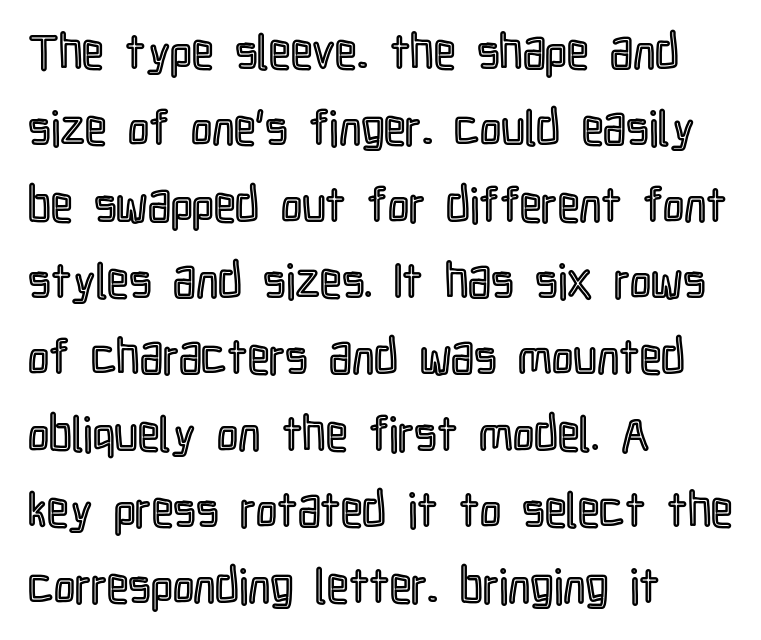
Here the designer chose a conventional face with non-uniform glyph widths. In terms of leading, this rendering sits right in the middle. One-word summary of the alignment: left. Check the space under the baseline: it is left empty. Look at the tracking — it's just the regular setting, nothing added.
